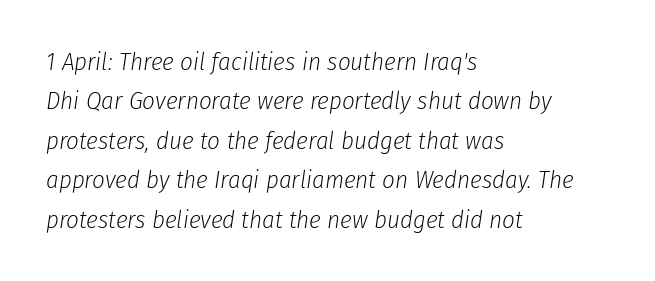
Ink coverage per letter is moderate at most. Line starts are locked; line ends wander. The space beneath each line is pristine and unruled. Interline gaps are of average width in this sample.
